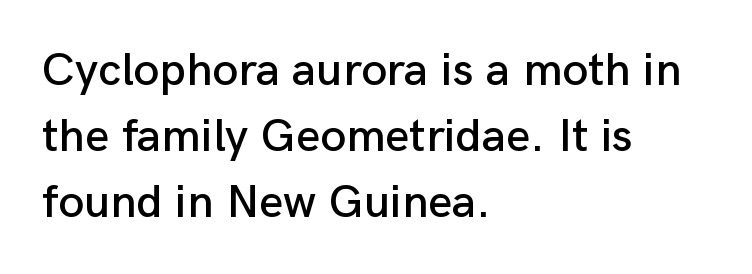
Words float on clear page, feet unadorned. Each line starts at the same left margin while the right side varies. Tracking here is standard; glyphs follow each other at the usual distance. A roman cut, with each character standing at attention. How would I describe the line gaps? Plain and ordinary. Think of a printed novel: that variable character pitch is what you see here.
